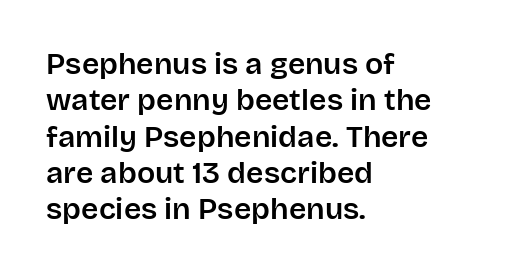
The image shows 30 px sans-serif type, upright; set left-aligned, line spacing 1.21x, normal letter spacing, not underlined; low stroke contrast and a large x-height.
